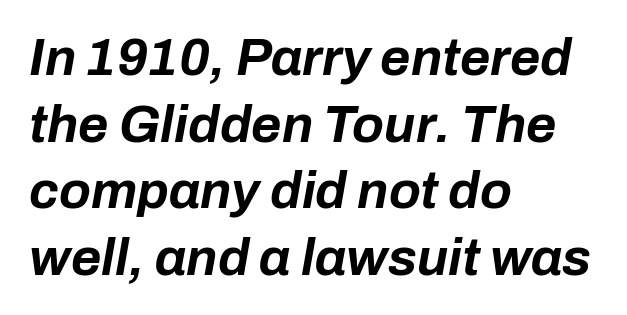
Leading matches the norm, producing a regular column. Leftover space on each line is placed entirely after the last word. In terms of posture, this sample is oblique. Do the characters align in a grid? No, the font is proportional. Here the glyphs are tracked normally, forming tight word shapes.
